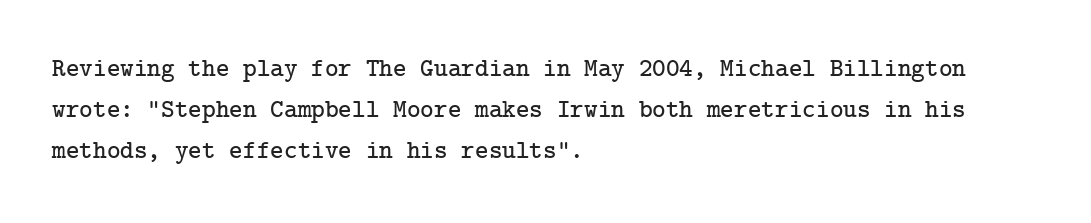
The image shows 26 px text type, upright; set left-aligned, normal line spacing (1.58x), normal letter spacing, not underlined.
